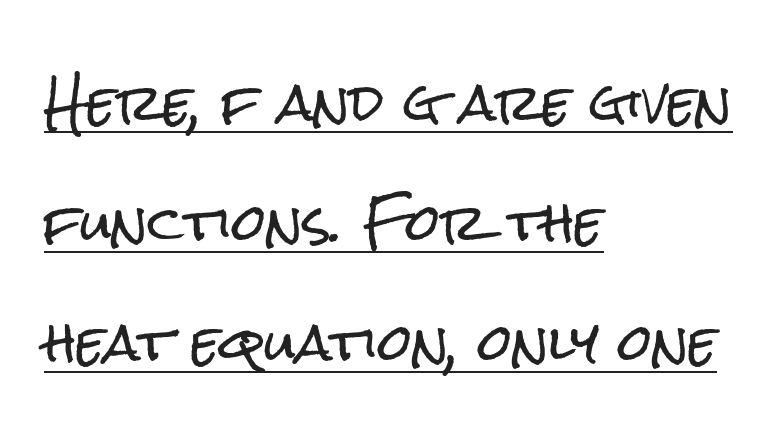
The image shows 49 px condensed sans-serif type, upright; set left-aligned, loose line spacing (2.45x), normal letter spacing, underlined; low stroke contrast and a medium x-height.
